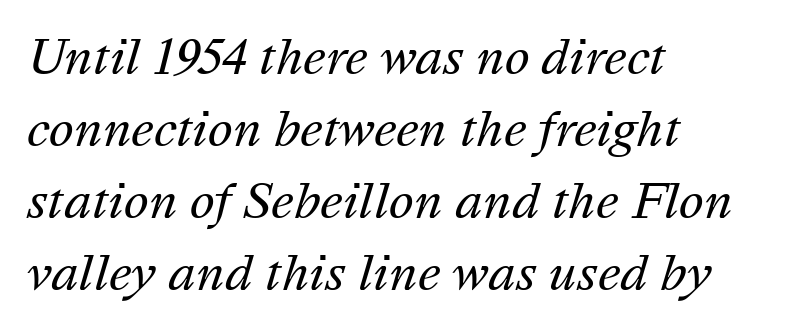
Q: Is the text bold? A: No.
Q: Is the text italic (slanted)? A: Yes, it leans right by about 16 degrees.
Q: Is the text underlined? A: No.
Q: How is the paragraph aligned? A: Left-aligned.
Q: Is the spacing between letters normal or unusually wide? A: Normal.
Q: Is the spacing between lines tight, normal or loose? A: Normal.
Q: Width (condensed, normal, or wide)? A: Normal.
Q: Stroke contrast? A: Medium.
Q: x-height? A: Medium.
Q: Monospaced? A: No.
